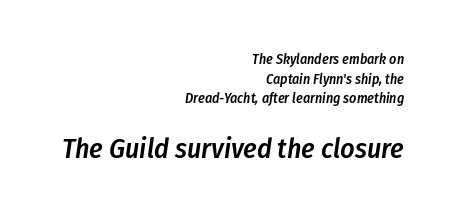
The zone under the glyphs is completely vacant. The setting favours the right margin, as signatures and pull-quotes sometimes do. The designer gave the closing block more size than the opening block. Characters are canted at an angle relative to the baseline's perpendicular. Leading matches the norm, producing a regular column.
